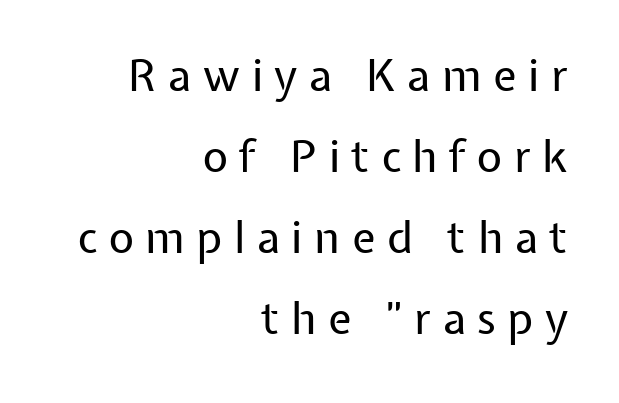
A bare baseline throughout the passage. The passage is arranged like a letterhead date or caption credit — flush right. Varying glyph widths throughout — classic text-font behaviour. This rendering widens character spacing well past its baseline value. No italicization has been applied; the sample stays upright. The glyphs in this specimen are sans serif.
